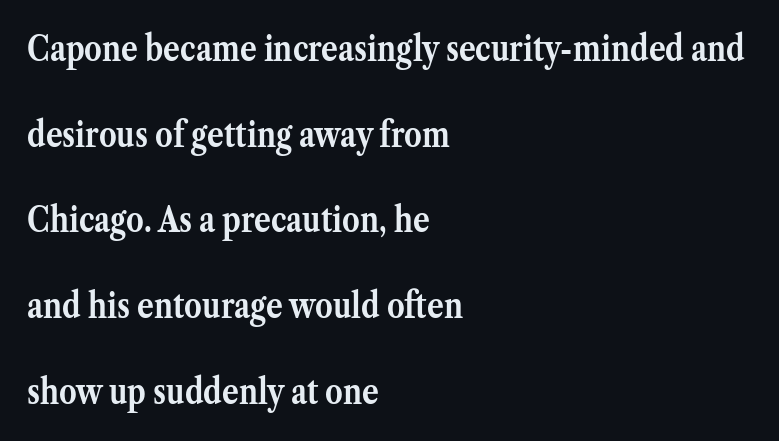
{"serif": "yes", "italic": "no", "bold": "yes", "weight": "semibold", "width": "normal", "stroke_contrast": "medium", "x_height": "medium", "monospaced": "no", "underline": "no", "align": "left", "line_spacing": "loose", "line_spacing_ratio": 2.45, "letter_spacing": "normal", "letter_spacing_em": 0.0, "glyph_px": 35}
